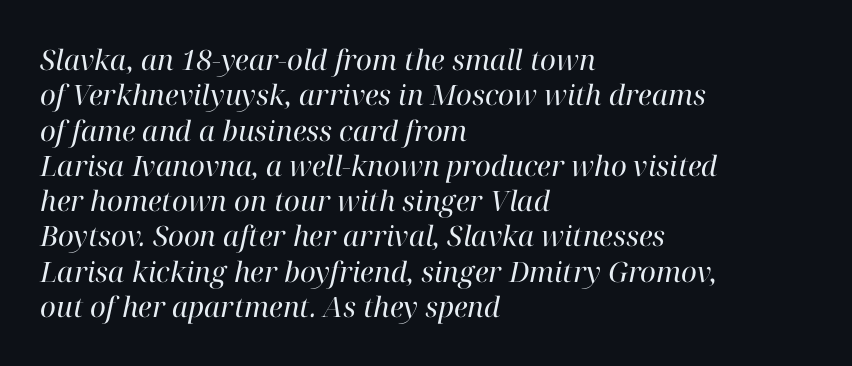
Q: Is the text bold? A: No.
Q: Is the text italic (slanted)? A: Yes, it leans right by about 12 degrees.
Q: Is the typeface a serif or a sans-serif typeface? A: Serif.
Q: Is the text underlined? A: No.
Q: How is the paragraph aligned? A: Left-aligned.
Q: Is the spacing between letters normal or unusually wide? A: Normal.
Q: Is the spacing between lines tight, normal or loose? A: Normal.
Q: Width (condensed, normal, or wide)? A: Normal.
Q: Stroke contrast? A: High.
Q: x-height? A: Medium.
Q: Monospaced? A: No.
